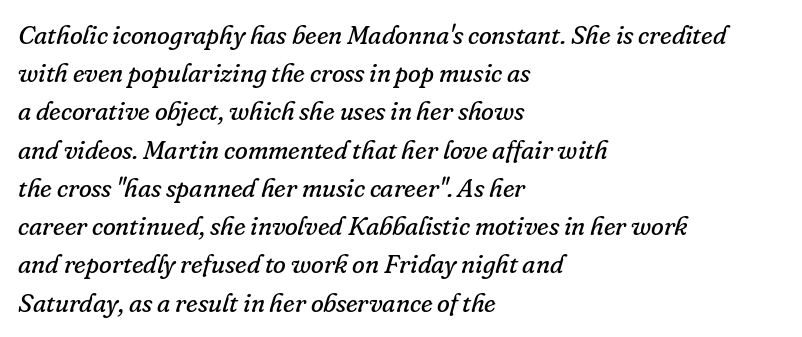
Q: Is the text bold? A: No.
Q: Is the text italic (slanted)? A: Yes, it leans right by about 16 degrees.
Q: Is the text underlined? A: No.
Q: How is the paragraph aligned? A: Left-aligned.
Q: Is the spacing between letters normal or unusually wide? A: Normal.
Q: Is the spacing between lines tight, normal or loose? A: Normal.
